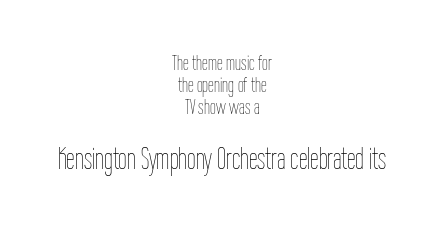
Bigger letters appear in the bottom chunk; the top chunk is reduced. Centered paragraph, ragged on both sides. Is there much room between lines? No — they nearly touch. Letters have the restrained weight of plain body copy at most. The letters sit at their default tracking, neither squeezed nor spread.
